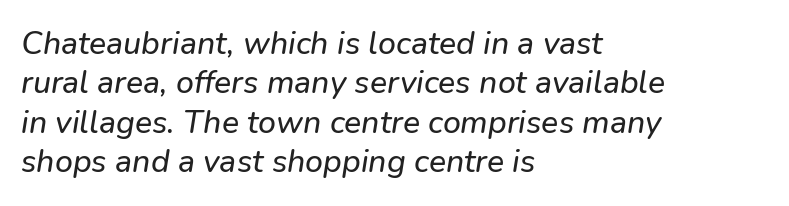
{"italic": "yes", "lean": "right", "slant_degrees": 9, "width": "normal", "stroke_contrast": "low", "x_height": "medium", "monospaced": "no", "underline": "no", "align": "left", "line_spacing_ratio": 1.23, "letter_spacing": "normal", "letter_spacing_em": 0.0, "glyph_px": 32}
